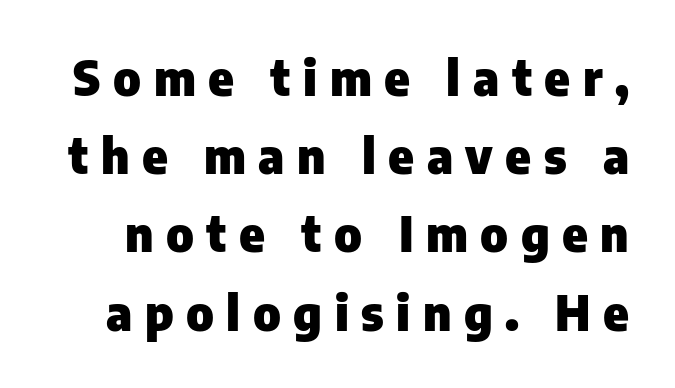
When letters stand straight like this, we call the style roman or upright. Does the type have serifs? No, each stem ends abruptly. Vertically, the passage feels balanced, rows spaced as you'd expect. Here the glyphs are tracked loosely, breaking word shapes into spaced letters.
